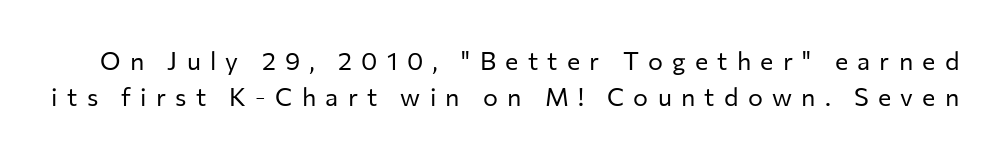
Q: Is the text bold? A: No.
Q: Is the text italic (slanted)? A: No, it is upright.
Q: Is the text underlined? A: No.
Q: Is the spacing between letters normal or unusually wide? A: Unusually wide.
Q: Is the spacing between lines tight, normal or loose? A: Normal.
